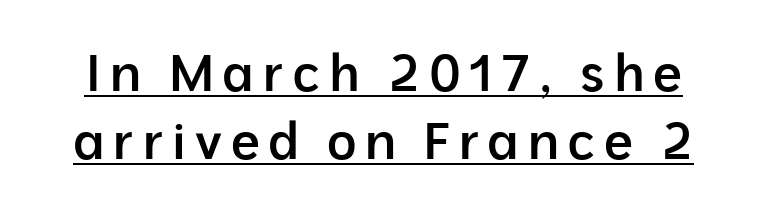
The lettering holds an erect, upright posture throughout. This sample carries an underscore along the baseline area. The characters look somewhat weighty, a semibold short of true bold. The designer went with a sans here, leaving each stem footless.
